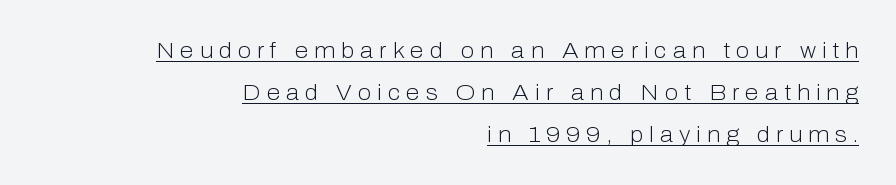
Q: Is the text bold? A: No.
Q: Is the text italic (slanted)? A: No, it is upright.
Q: Is the text underlined? A: Yes.
Q: How is the paragraph aligned? A: Right-aligned.
Q: Is the spacing between letters normal or unusually wide? A: Unusually wide.
Q: Is the spacing between lines tight, normal or loose? A: Loose.
